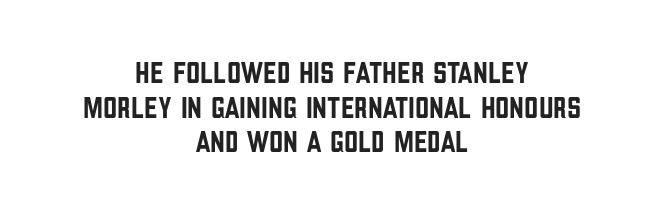
The image shows 31 px condensed sans-serif type, upright; set centered, tight line spacing (1.12x), normal letter spacing, not underlined; low stroke contrast and a large x-height.
